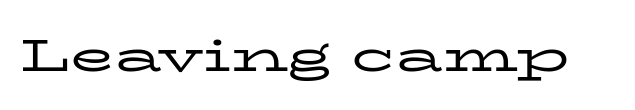
Q: Is the text bold? A: No.
Q: Is the text italic (slanted)? A: No, it is upright.
Q: Is the typeface a serif or a sans-serif typeface? A: Serif.
Q: Is the text underlined? A: No.
Q: Is the spacing between letters normal or unusually wide? A: Normal.
Q: Width (condensed, normal, or wide)? A: Wide.
Q: Stroke contrast? A: Low.
Q: x-height? A: Medium.
Q: Monospaced? A: No.
